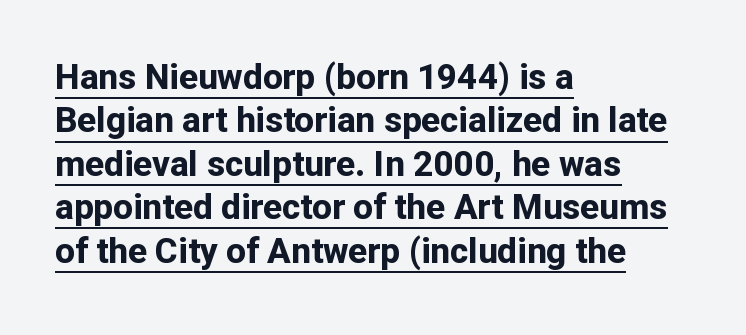
Q: Is the text bold? A: Yes.
Q: Is the text italic (slanted)? A: No, it is upright.
Q: Is the typeface a serif or a sans-serif typeface? A: Sans-serif.
Q: Is the text underlined? A: Yes.
Q: How is the paragraph aligned? A: Left-aligned.
Q: Is the spacing between letters normal or unusually wide? A: Normal.
Q: Width (condensed, normal, or wide)? A: Normal.
Q: Stroke contrast? A: Low.
Q: x-height? A: Medium.
Q: Monospaced? A: No.
